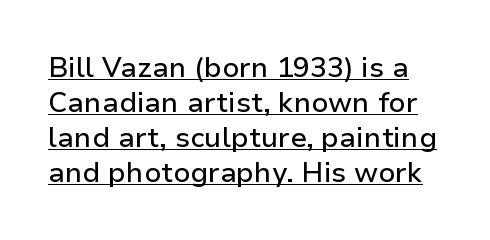
Serifs: no, the terminals of the letterforms are clean. Rows of type keep a routine distance in the vertical direction. Posture: vertical. Characters follow at the spacing the type designer built in. Emphasis is given by a line drawn under the lettering. Varying glyph widths throughout — classic text-font behaviour.
